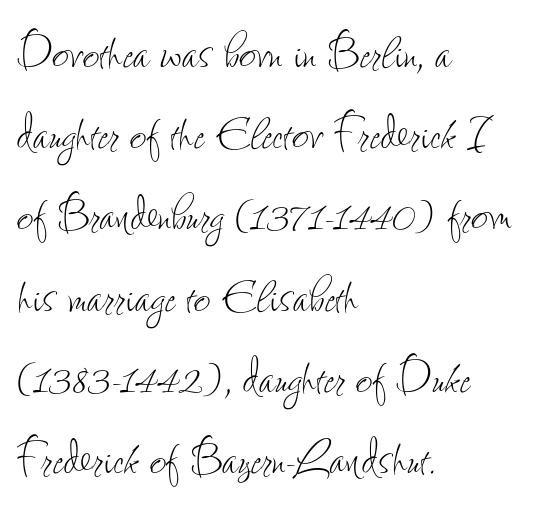
The image shows 58 px thin, condensed type; set left-aligned, normal line spacing (1.4x), normal letter spacing, not underlined; low stroke contrast and a small x-height.
